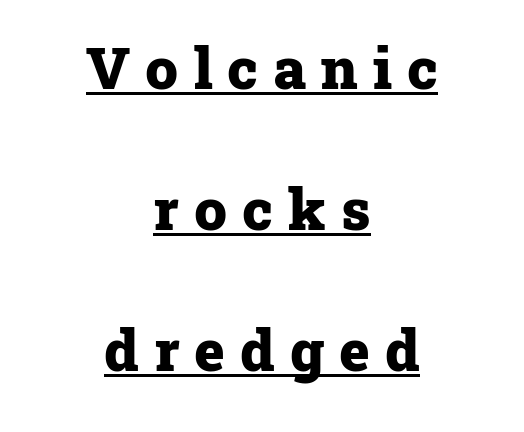
Q: Is the text bold? A: Yes.
Q: Is the text italic (slanted)? A: No, it is upright.
Q: Is the typeface a serif or a sans-serif typeface? A: Serif.
Q: Is the text underlined? A: Yes.
Q: How is the paragraph aligned? A: Centered.
Q: Is the spacing between letters normal or unusually wide? A: Unusually wide.
Q: Is the spacing between lines tight, normal or loose? A: Loose.
Q: Width (condensed, normal, or wide)? A: Normal.
Q: Stroke contrast? A: Low.
Q: x-height? A: Medium.
Q: Monospaced? A: No.
